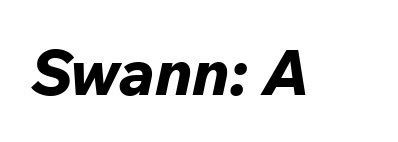
Note the varied advance widths — an 'i' is clearly narrower than an 'm'. Typesetter's note: full bold, strokes at maximum text heaviness. Descenders hang freely into open space. Characters follow at the spacing the type designer built in.
